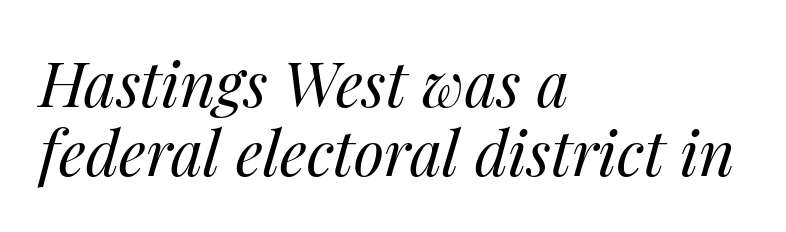
Yep, that's italic — everything's leaning. Each new line begins almost immediately beneath the previous one. These lines are rendered in a variable-pitch font. Students, note that the glyphs here touch the page at normal intervals.
